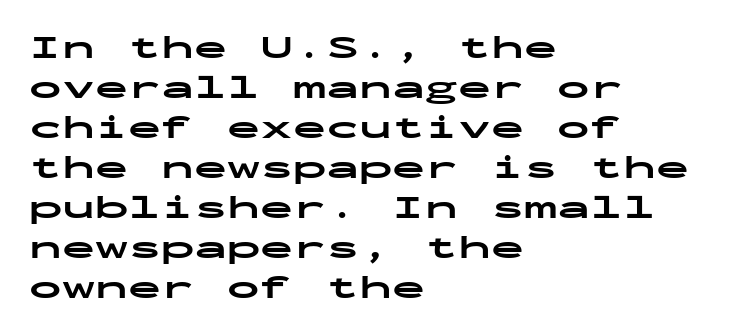
The letters march in equal steps, a hallmark of fixed-pitch type. The tracking reads as untouched default to a designer's eye. Compared with a centered layout, this one pins lines to the left instead. The passage shown is typeset with a sans-serif family.
